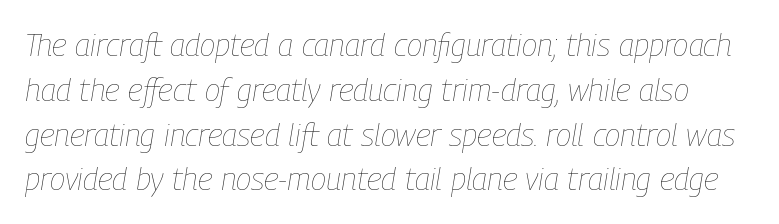
Compared with typical paragraphs, the rows here are spaced about the same. Check the space under the baseline: it is left empty. The letters advance in unequal steps, a hallmark of proportional type. Nobody touched the tracking dial on this one.
